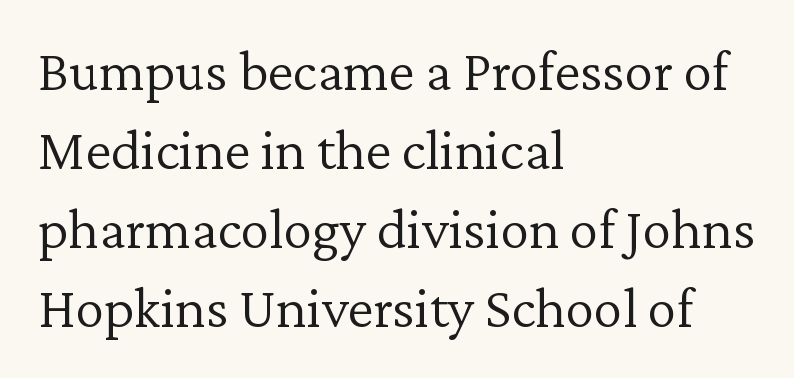
Q: Is the text bold? A: No.
Q: Is the text italic (slanted)? A: No, it is upright.
Q: Is the typeface a serif or a sans-serif typeface? A: Serif.
Q: Is the text underlined? A: No.
Q: How is the paragraph aligned? A: Left-aligned.
Q: Is the spacing between letters normal or unusually wide? A: Normal.
Q: Is the spacing between lines tight, normal or loose? A: Normal.
Q: Width (condensed, normal, or wide)? A: Normal.
Q: Stroke contrast? A: Low.
Q: x-height? A: Medium.
Q: Monospaced? A: No.
